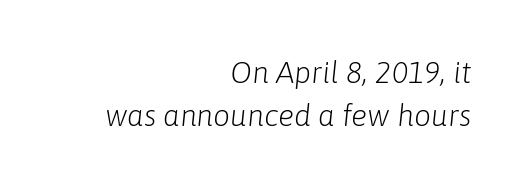
Q: Is the text bold? A: No.
Q: Is the text italic (slanted)? A: Yes, it leans right by about 6 degrees.
Q: Is the text underlined? A: No.
Q: How is the paragraph aligned? A: Right-aligned.
Q: Is the spacing between letters normal or unusually wide? A: Normal.
Q: Is the spacing between lines tight, normal or loose? A: Normal.
Q: Width (condensed, normal, or wide)? A: Normal.
Q: Stroke contrast? A: Low.
Q: x-height? A: Medium.
Q: Monospaced? A: No.
